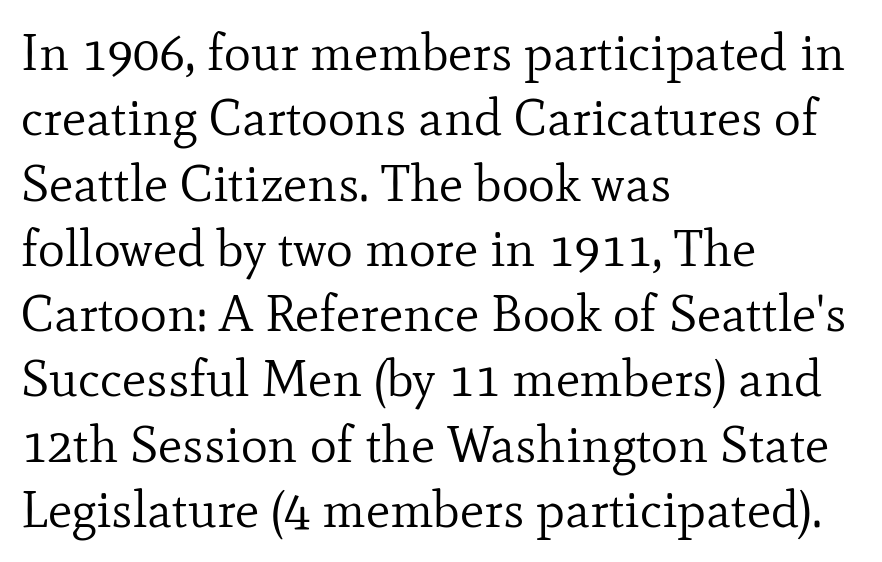
The specimen reads as upright at a glance. Here the designer chose a conventional face with non-uniform glyph widths. A typesetter would call this zero additional tracking. Beneath every word, the page is bare. Stroke mass is kept to a normal reading level or below. Line spacing here is normal.
